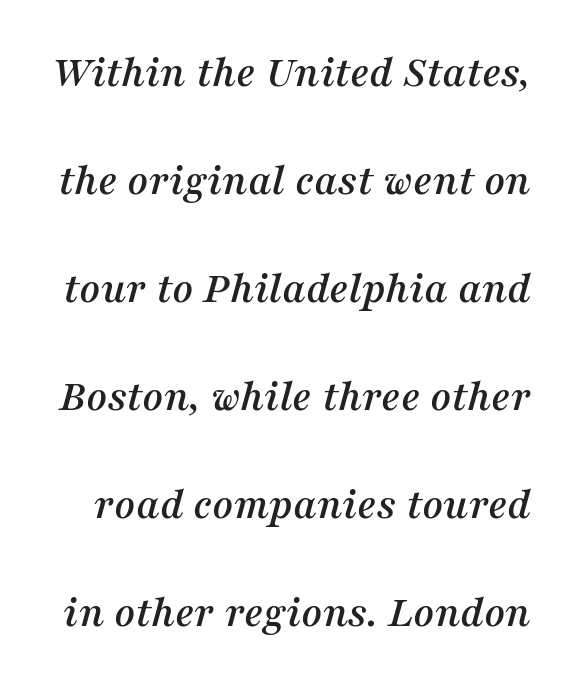
Q: Is the text italic (slanted)? A: Yes, it leans right by about 16 degrees.
Q: Is the typeface a serif or a sans-serif typeface? A: Serif.
Q: Is the text underlined? A: No.
Q: Is the spacing between letters normal or unusually wide? A: Normal.
Q: Is the spacing between lines tight, normal or loose? A: Loose.
Q: Width (condensed, normal, or wide)? A: Normal.
Q: Stroke contrast? A: Medium.
Q: x-height? A: Medium.
Q: Monospaced? A: No.
